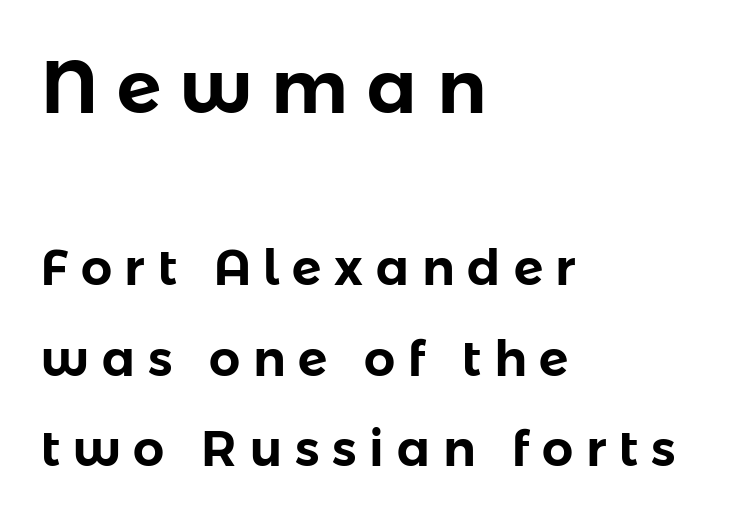
The image shows 74 px sans-serif type, upright; set left-aligned, line spacing 1.85x, unusually wide letter spacing (+0.26 em), not underlined; the first (top) block is 1.51x larger; low stroke contrast and a medium x-height.
